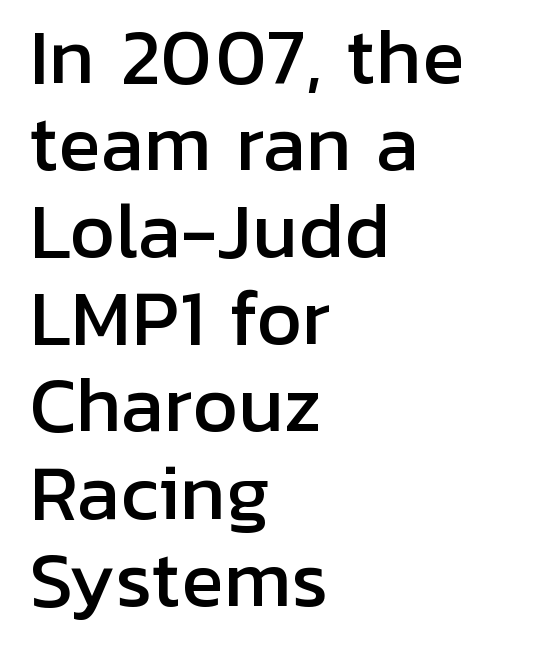
The image shows 72 px sans-serif type, upright; set left-aligned, line spacing 1.21x, normal letter spacing, not underlined; low stroke contrast and a medium x-height.
